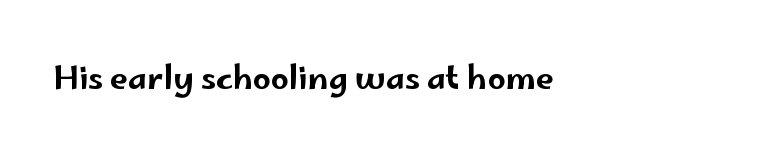
{"serif": "no", "italic": "no", "width": "wide", "stroke_contrast": "low", "x_height": "small", "monospaced": "no", "underline": "no", "letter_spacing": "normal", "letter_spacing_em": 0.0, "glyph_px": 32}
